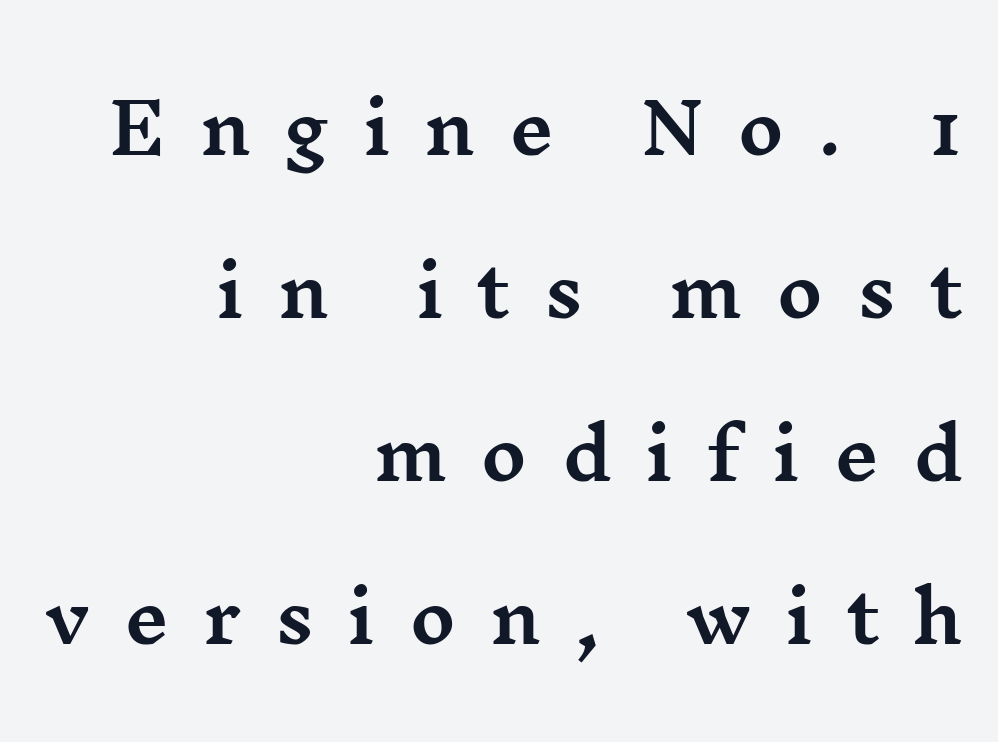
Q: Is the text italic (slanted)? A: No, it is upright.
Q: Is the typeface a serif or a sans-serif typeface? A: Serif.
Q: Is the text underlined? A: No.
Q: How is the paragraph aligned? A: Right-aligned.
Q: Is the spacing between letters normal or unusually wide? A: Unusually wide.
Q: Is the spacing between lines tight, normal or loose? A: Loose.
Q: Width (condensed, normal, or wide)? A: Wide.
Q: Stroke contrast? A: Medium.
Q: x-height? A: Medium.
Q: Monospaced? A: No.
